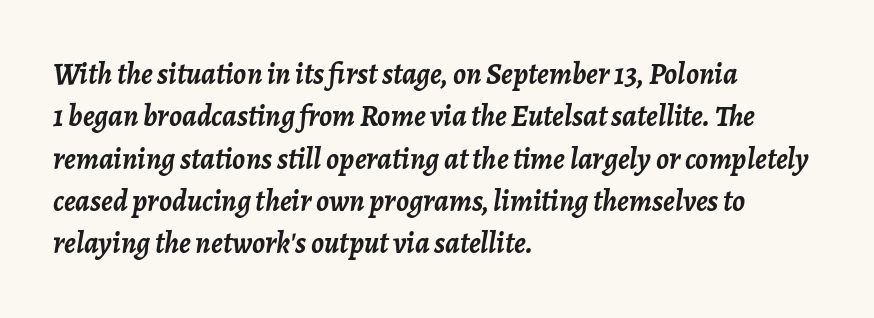
How are the letters spaced? Ordinarily, with no added tracking. An italicized treatment has been applied to the whole sample. Every row of glyphs begins at an identical x-position on the left. Successive baselines arrive at the customary interval.
